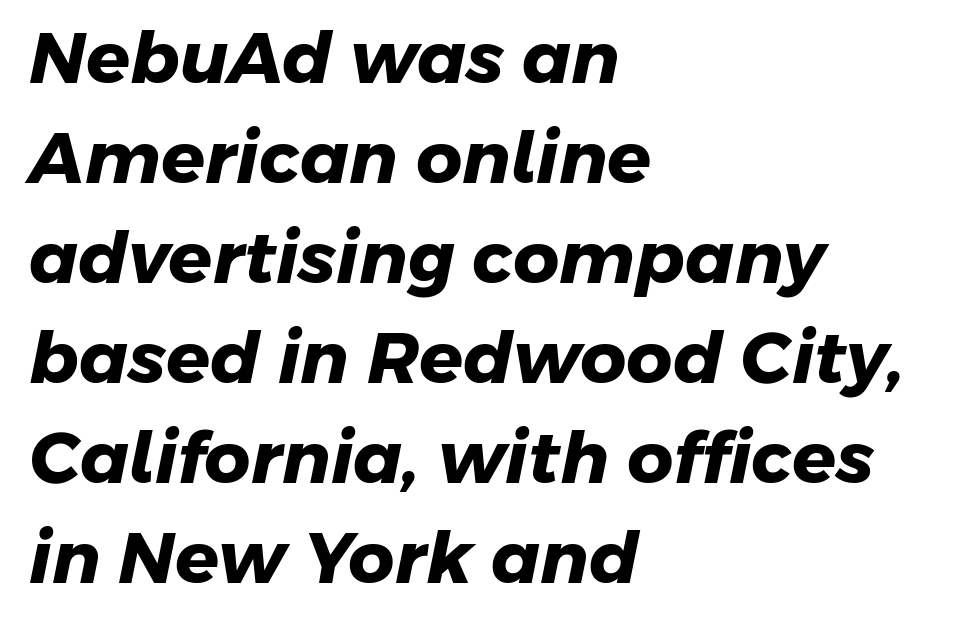
The image shows 72 px heavy sans-serif type; set left-aligned, normal line spacing (1.39x), normal letter spacing, not underlined; low stroke contrast and a medium x-height.
